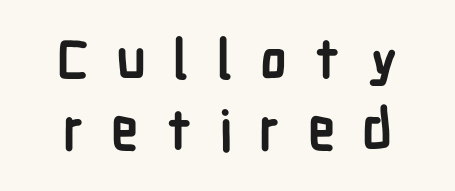
{"serif": "no", "italic": "no", "bold": "yes", "weight": "semibold", "width": "condensed", "stroke_contrast": "low", "x_height": "medium", "monospaced": "no", "underline": "no", "line_spacing": "normal", "line_spacing_ratio": 1.3, "letter_spacing": "wide", "letter_spacing_em": 0.49, "glyph_px": 55}
